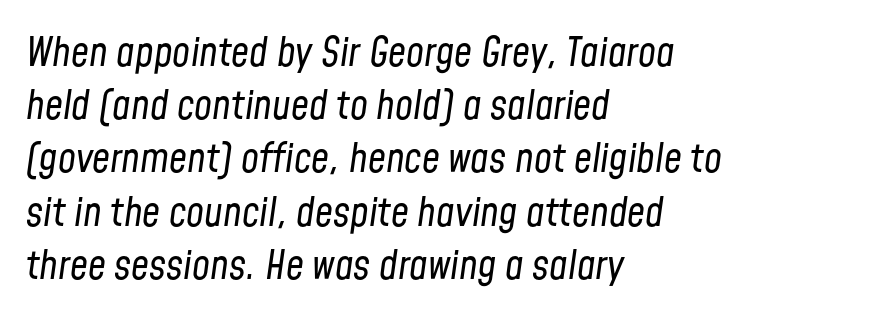
{"italic": "yes", "lean": "right", "slant_degrees": 8, "bold": "no", "weight": "regular", "width": "condensed", "stroke_contrast": "low", "x_height": "medium", "monospaced": "no", "underline": "no", "align": "left", "line_spacing": "normal", "line_spacing_ratio": 1.33, "letter_spacing": "normal", "letter_spacing_em": 0.0, "glyph_px": 40}
